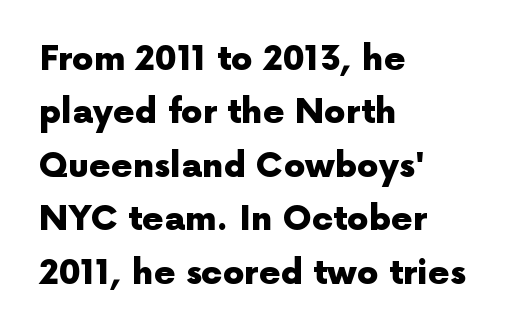
{"serif": "no", "italic": "no", "bold": "yes", "weight": "heavy", "width": "normal", "x_height": "medium", "monospaced": "no", "underline": "no", "align": "left", "line_spacing": "normal", "line_spacing_ratio": 1.57, "letter_spacing": "normal", "letter_spacing_em": 0.0, "glyph_px": 34}
